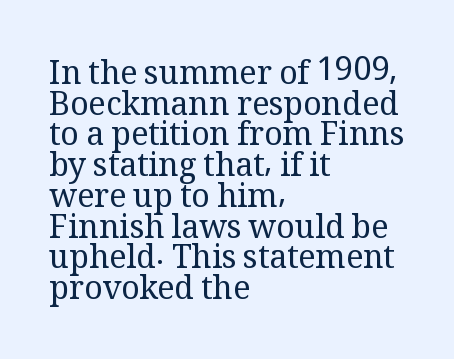
The image shows 32 px regular-weight serif type, upright; set left-aligned, tight line spacing (0.96x), normal letter spacing, not underlined; medium stroke contrast and a medium x-height.
